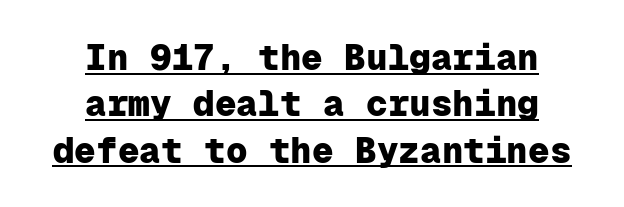
Q: Is the text bold? A: Yes.
Q: Is the text italic (slanted)? A: No, it is upright.
Q: Is the typeface a serif or a sans-serif typeface? A: Sans-serif.
Q: Is the text underlined? A: Yes.
Q: How is the paragraph aligned? A: Centered.
Q: Is the spacing between letters normal or unusually wide? A: Normal.
Q: Is the spacing between lines tight, normal or loose? A: Normal.
Q: Width (condensed, normal, or wide)? A: Normal.
Q: Stroke contrast? A: Low.
Q: x-height? A: Medium.
Q: Monospaced? A: Yes.
